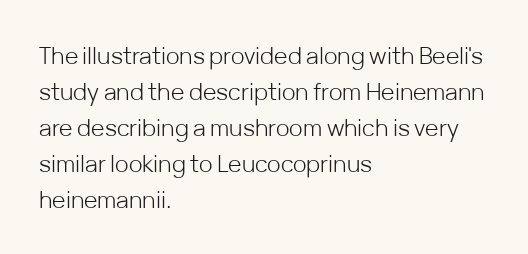
{"italic": "no", "bold": "no", "underline": "no", "align": "left", "line_spacing": "normal", "line_spacing_ratio": 1.56, "letter_spacing": "normal", "letter_spacing_em": 0.0, "glyph_px": 23}
